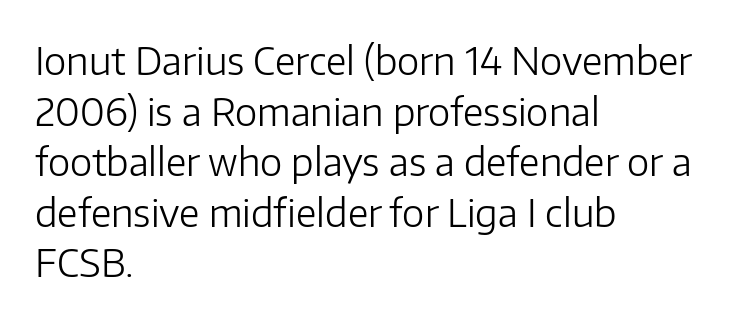
The image shows 38 px light sans-serif type, upright; set left-aligned, normal line spacing (1.33x), normal letter spacing, not underlined; low stroke contrast and a medium x-height.
